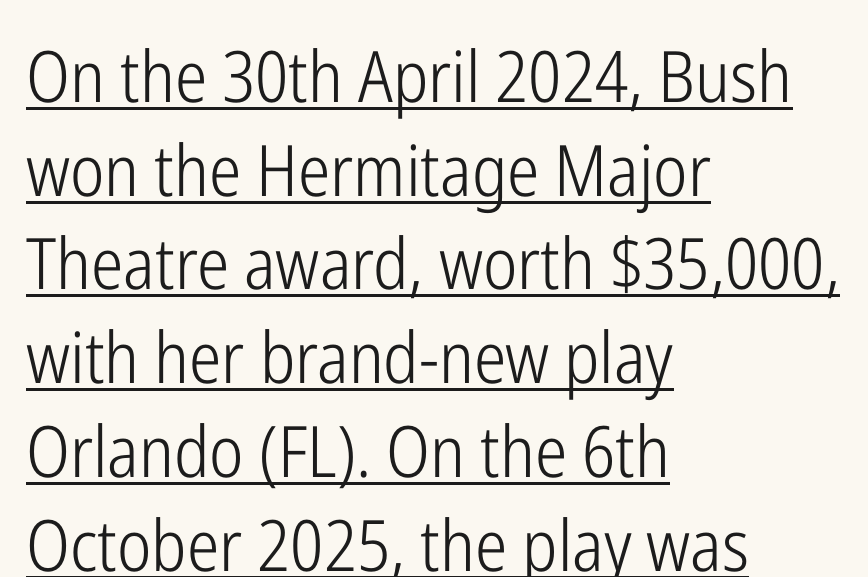
{"serif": "no", "italic": "no", "bold": "no", "weight": "light", "width": "condensed", "stroke_contrast": "low", "x_height": "medium", "monospaced": "no", "underline": "yes", "align": "left", "line_spacing": "normal", "line_spacing_ratio": 1.32, "letter_spacing": "normal", "letter_spacing_em": 0.0, "glyph_px": 71}
